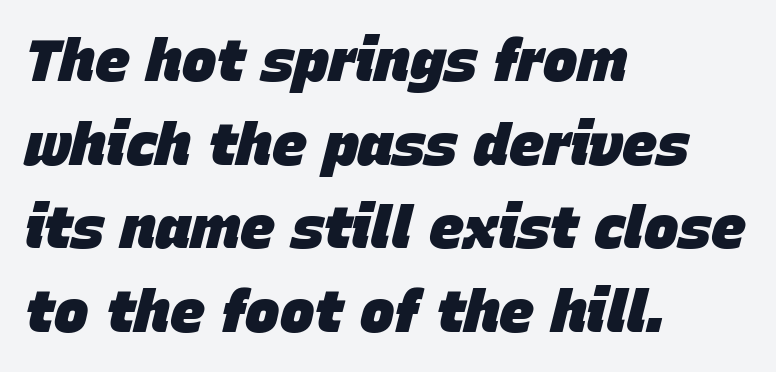
The image shows 58 px heavy type, italic (leaning right); set left-aligned, normal line spacing (1.44x), normal letter spacing, not underlined; low stroke contrast and a large x-height.
